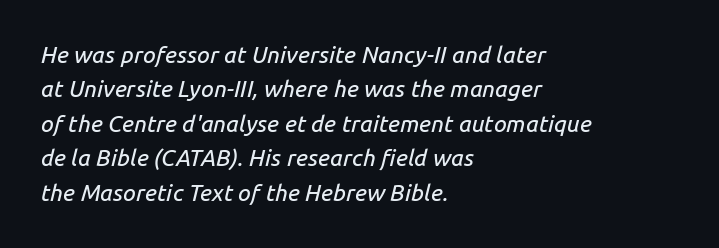
{"italic": "yes", "lean": "right", "slant_degrees": 14, "underline": "no", "align": "left", "line_spacing": "normal", "line_spacing_ratio": 1.5, "letter_spacing": "normal", "letter_spacing_em": 0.0, "glyph_px": 23}
